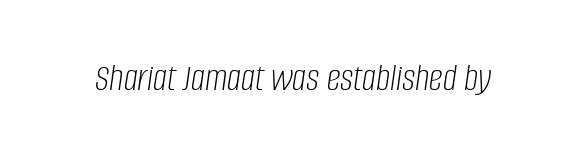
Is the type slanted? Yes — the strokes lean at a clear angle. The tracking reads as untouched default to a designer's eye. Compared with a typical body face, this is equally light or lighter still. You could not count columns in this text — the font is proportionally spaced. The baseline area is clear.
